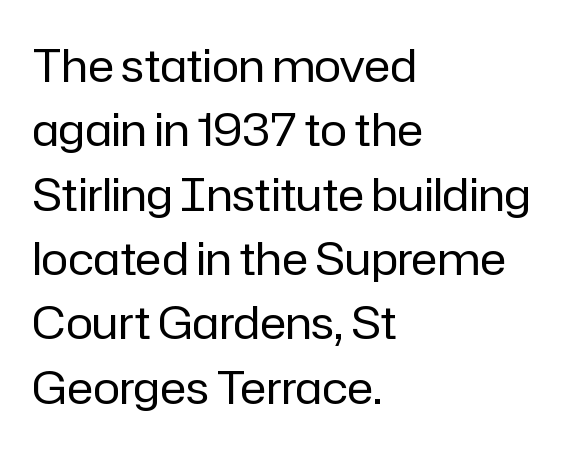
The image shows 45 px regular-weight sans-serif type, upright; set left-aligned, normal line spacing (1.43x), normal letter spacing, not underlined; low stroke contrast and a medium x-height.
